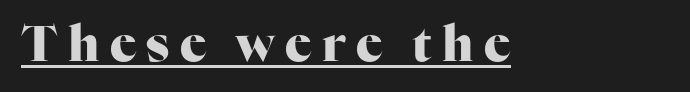
Here the designer chose a conventional face with non-uniform glyph widths. Spacing between characters has been opened up far beyond the box default. The typesetter has applied underlining to the passage shown. A dark, heavy texture on the line: the type is bold.
